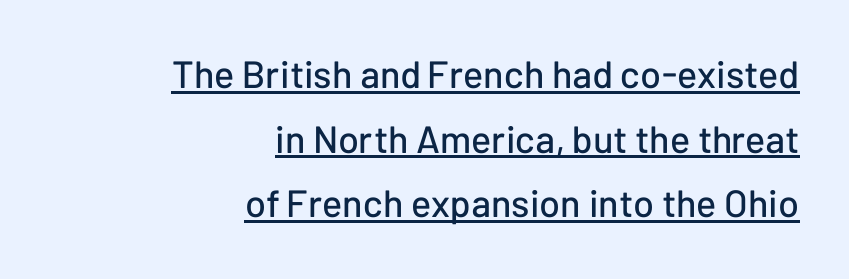
The image shows 38 px sans-serif type, upright; set right-aligned, normal line spacing (1.7x), normal letter spacing, underlined; low stroke contrast and a medium x-height.
